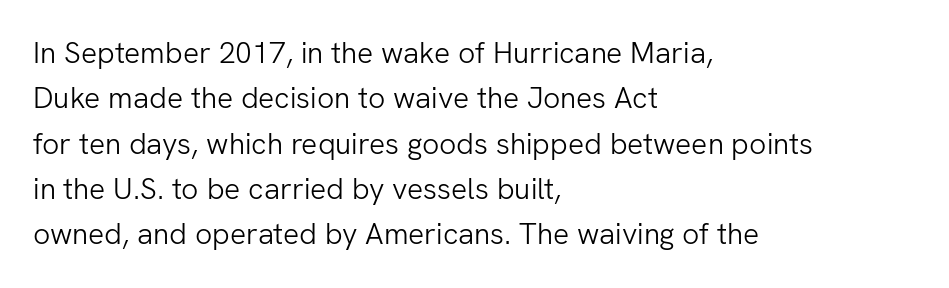
Q: Is the text bold? A: No.
Q: Is the text italic (slanted)? A: No, it is upright.
Q: Is the typeface a serif or a sans-serif typeface? A: Sans-serif.
Q: Is the text underlined? A: No.
Q: How is the paragraph aligned? A: Left-aligned.
Q: Is the spacing between letters normal or unusually wide? A: Normal.
Q: Is the spacing between lines tight, normal or loose? A: Normal.
Q: Width (condensed, normal, or wide)? A: Normal.
Q: Stroke contrast? A: Low.
Q: x-height? A: Medium.
Q: Monospaced? A: No.
